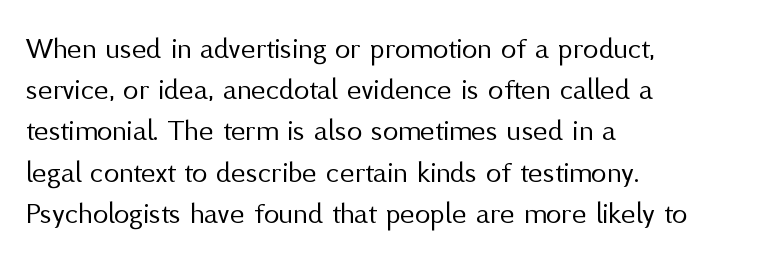
Q: Is the text bold? A: No.
Q: Is the text italic (slanted)? A: No, it is upright.
Q: Is the typeface a serif or a sans-serif typeface? A: Sans-serif.
Q: Is the text underlined? A: No.
Q: How is the paragraph aligned? A: Left-aligned.
Q: Is the spacing between letters normal or unusually wide? A: Normal.
Q: Is the spacing between lines tight, normal or loose? A: Normal.
Q: Width (condensed, normal, or wide)? A: Normal.
Q: Stroke contrast? A: Medium.
Q: x-height? A: Medium.
Q: Monospaced? A: No.
